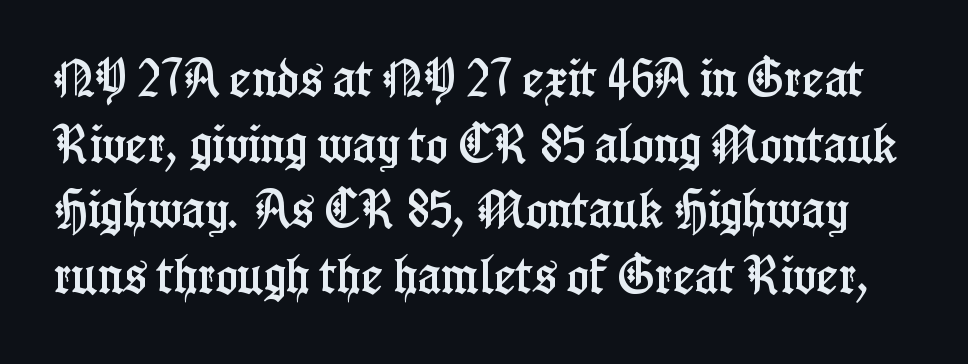
Q: Is the text italic (slanted)? A: No, it is upright.
Q: Is the typeface a serif or a sans-serif typeface? A: Serif.
Q: Is the text underlined? A: No.
Q: Is the spacing between letters normal or unusually wide? A: Normal.
Q: Is the spacing between lines tight, normal or loose? A: Normal.
Q: Width (condensed, normal, or wide)? A: Condensed.
Q: Stroke contrast? A: Low.
Q: x-height? A: Medium.
Q: Monospaced? A: No.
